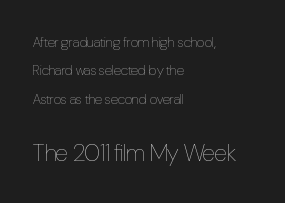
Q: Is the text bold? A: No.
Q: Is the text italic (slanted)? A: No, it is upright.
Q: Is the text underlined? A: No.
Q: How is the paragraph aligned? A: Left-aligned.
Q: Is the spacing between letters normal or unusually wide? A: Normal.
Q: Is the spacing between lines tight, normal or loose? A: Loose.
Q: Which block of text is set in a larger size, the first (top) or the second (bottom)? A: The second (bottom) one.
